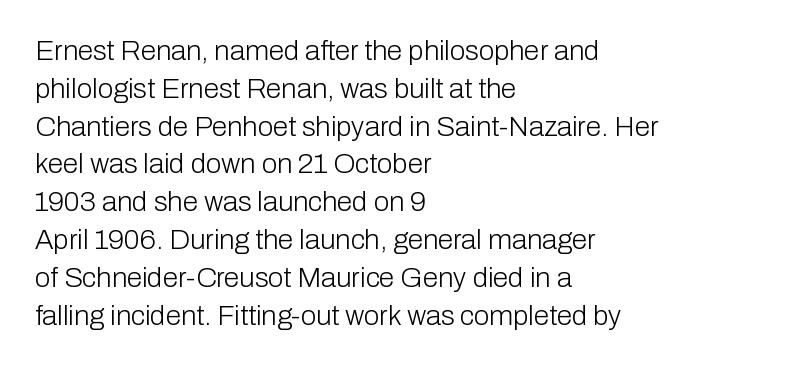
{"serif": "no", "italic": "no", "bold": "no", "weight": "light", "width": "normal", "stroke_contrast": "low", "x_height": "medium", "monospaced": "no", "underline": "no", "align": "left", "line_spacing": "normal", "line_spacing_ratio": 1.35, "letter_spacing": "normal", "letter_spacing_em": 0.0, "glyph_px": 28}
